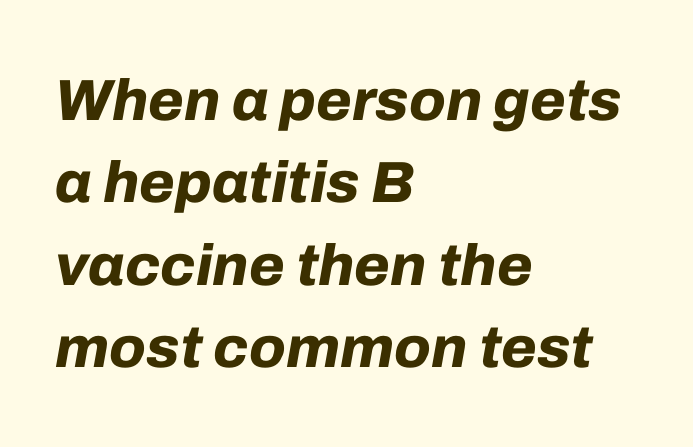
Emphasis by weight is at full strength: bold. If you measured baseline to baseline, you'd find a middling distance. Each row of text sits above clean, open space. Does extra space separate the letters? No, they use regular spacing. Slant detected: the letters are inclined.
